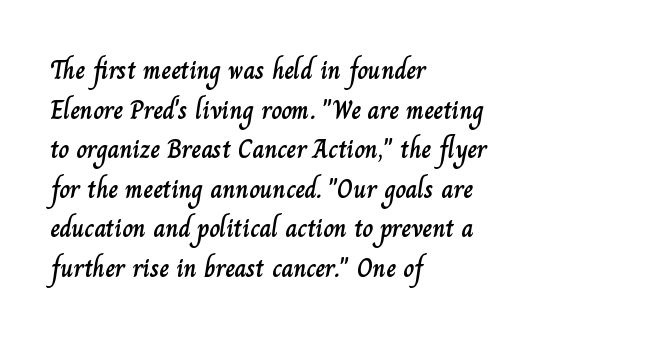
The image shows 26 px text type; set left-aligned, normal line spacing (1.52x), normal letter spacing, not underlined.
